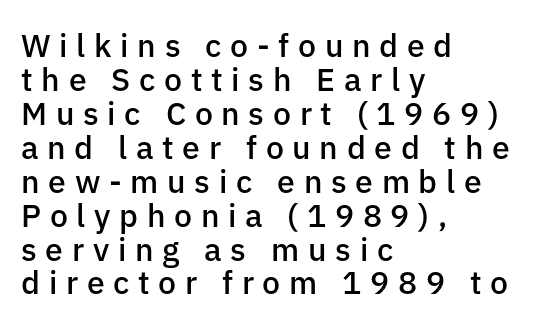
The image shows 32 px semibold sans-serif type, upright; set left-aligned, tight line spacing (1.06x), unusually wide letter spacing (+0.27 em), not underlined; low stroke contrast and a medium x-height.
